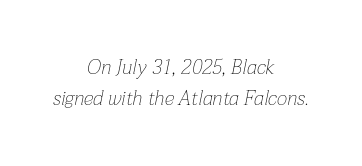
{"italic": "yes", "lean": "right", "slant_degrees": 12, "bold": "no", "underline": "no", "align": "center", "line_spacing": "normal", "line_spacing_ratio": 1.54, "letter_spacing": "normal", "letter_spacing_em": 0.0, "glyph_px": 20}
